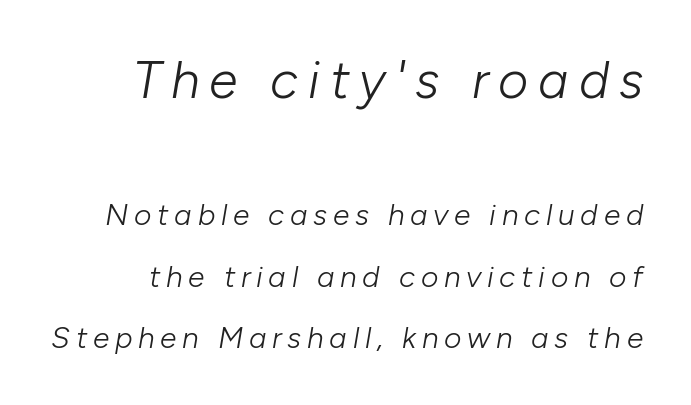
Notice how the stems are inclined rather than vertical — that's the hallmark of italics. Heft: none added — not bold. Honestly, the rows look like they've been pulled way apart. The letters advance in unequal steps, a hallmark of proportional type.
